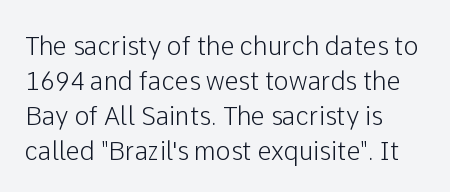
{"italic": "no", "underline": "no", "align": "left", "line_spacing": "normal", "line_spacing_ratio": 1.4, "letter_spacing": "normal", "letter_spacing_em": 0.0, "glyph_px": 25}
